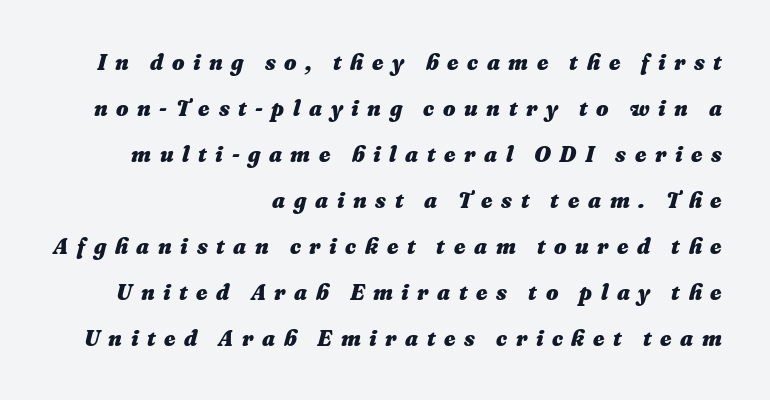
{"italic": "yes", "lean": "right", "slant_degrees": 16, "bold": "yes", "underline": "no", "align": "right", "line_spacing": "loose", "line_spacing_ratio": 2.09, "letter_spacing": "wide", "letter_spacing_em": 0.39, "glyph_px": 22}
